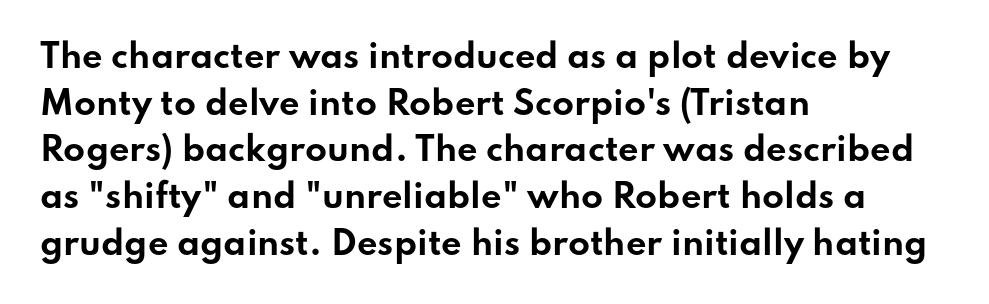
The image shows 32 px bold, wide sans-serif type, upright; set left-aligned, normal line spacing (1.46x), normal letter spacing, not underlined; low stroke contrast and a small x-height.
